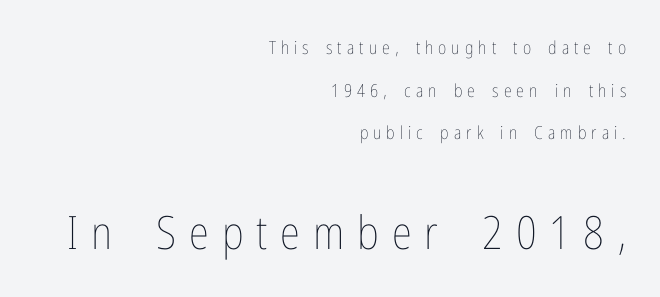
{"italic": "no", "bold": "no", "weight": "thin", "width": "condensed", "stroke_contrast": "low", "x_height": "medium", "monospaced": "no", "underline": "no", "align": "right", "line_spacing": "loose", "line_spacing_ratio": 2.37, "letter_spacing": "wide", "letter_spacing_em": 0.28, "larger_block": "second", "size_ratio": 2.56, "glyph_px": 46}
